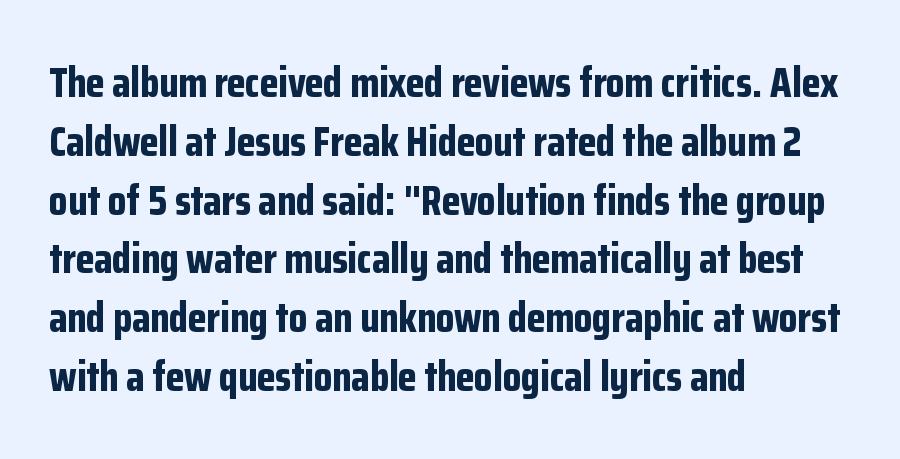
Q: Is the text bold? A: Yes.
Q: Is the text italic (slanted)? A: No, it is upright.
Q: Is the typeface a serif or a sans-serif typeface? A: Sans-serif.
Q: Is the text underlined? A: No.
Q: How is the paragraph aligned? A: Left-aligned.
Q: Is the spacing between letters normal or unusually wide? A: Normal.
Q: Is the spacing between lines tight, normal or loose? A: Normal.
Q: Width (condensed, normal, or wide)? A: Condensed.
Q: Stroke contrast? A: Low.
Q: x-height? A: Medium.
Q: Monospaced? A: No.
